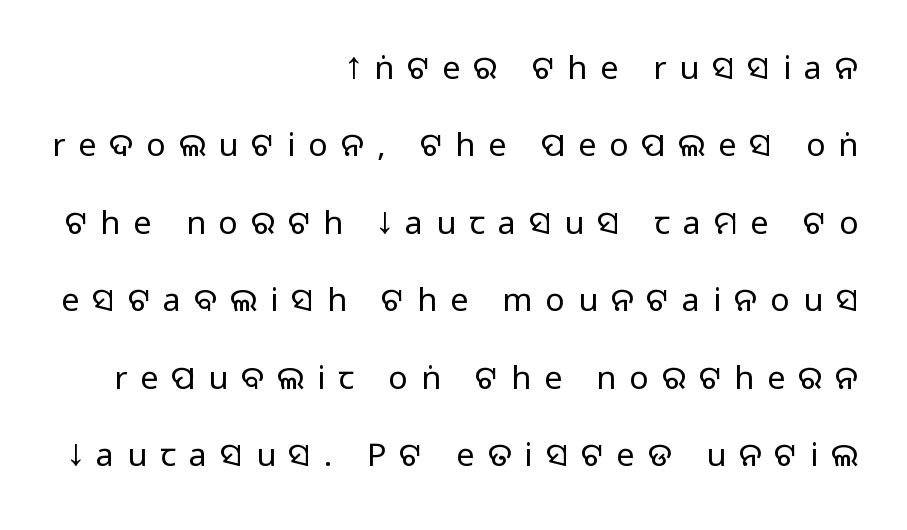
Q: Is the text bold? A: No.
Q: Is the text italic (slanted)? A: No, it is upright.
Q: Is the typeface a serif or a sans-serif typeface? A: Sans-serif.
Q: Is the text underlined? A: No.
Q: How is the paragraph aligned? A: Right-aligned.
Q: Is the spacing between letters normal or unusually wide? A: Unusually wide.
Q: Is the spacing between lines tight, normal or loose? A: Loose.
Q: Width (condensed, normal, or wide)? A: Normal.
Q: Stroke contrast? A: Low.
Q: x-height? A: Large.
Q: Monospaced? A: No.
